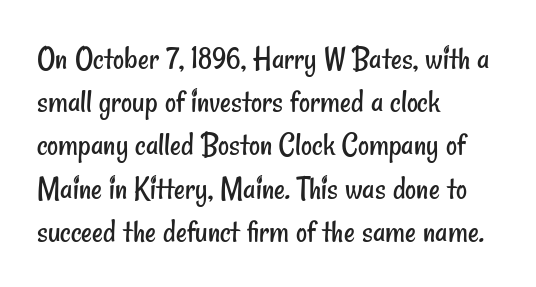
The ragged edge is on the right, which tells us the setting is flush left. Standard letterfit; no display-style spreading of the glyphs. The letters carry no serifs — their stems end cleanly without finishing strokes. Just letters on the line, the space beneath them empty. Character widths vary here, with narrow letters taking less room than wide ones. Leading matches the norm, producing a regular column.
